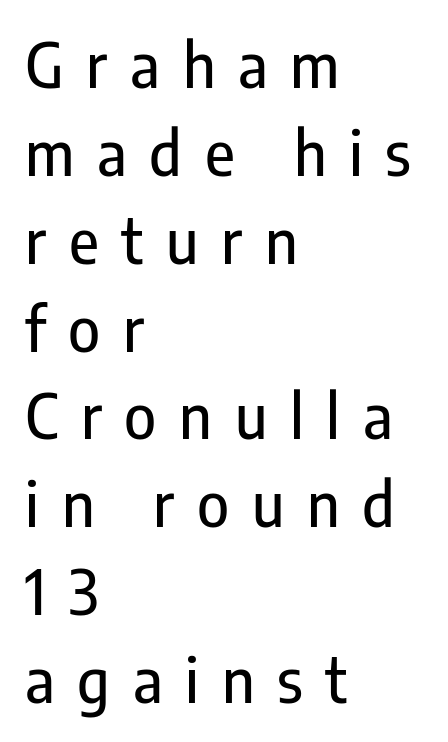
The image shows 61 px condensed sans-serif type, upright; set left-aligned, normal line spacing (1.44x), unusually wide letter spacing (+0.37 em), not underlined; low stroke contrast and a medium x-height.
